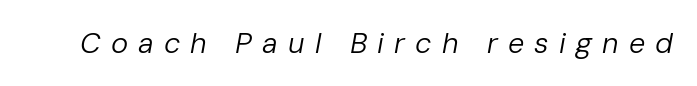
{"italic": "yes", "lean": "right", "slant_degrees": 10, "bold": "no", "weight": "regular", "width": "normal", "stroke_contrast": "low", "x_height": "medium", "monospaced": "no", "underline": "no", "letter_spacing": "wide", "letter_spacing_em": 0.35, "glyph_px": 29}
